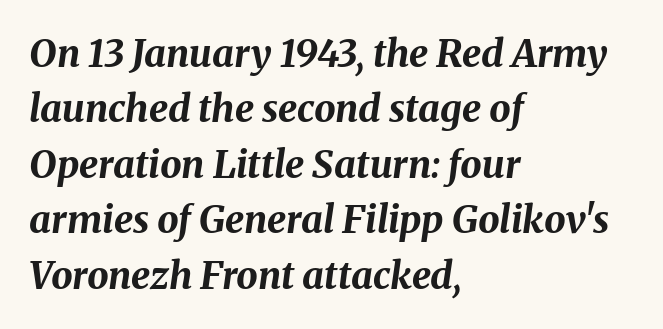
{"italic": "yes", "lean": "right", "slant_degrees": 8, "bold": "yes", "weight": "bold", "width": "normal", "stroke_contrast": "medium", "x_height": "medium", "monospaced": "no", "underline": "no", "align": "left", "line_spacing": "normal", "line_spacing_ratio": 1.46, "letter_spacing": "normal", "letter_spacing_em": 0.0, "glyph_px": 38}
